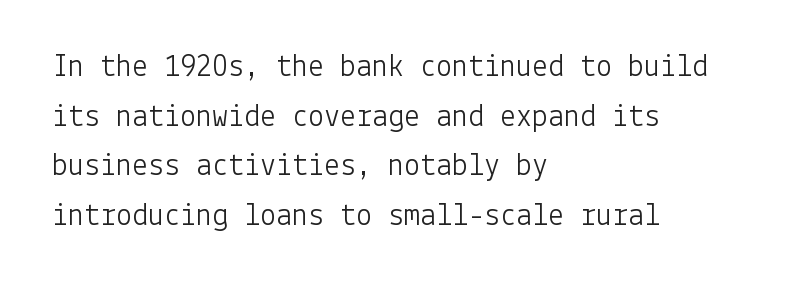
What stands out about the letter spacing? Nothing — it is the standard amount. A normal amount of white space separates one row of letters from the next. No letter is thick-stroked: the sample isn't bold. Regarding serifs, this sample does without them.
